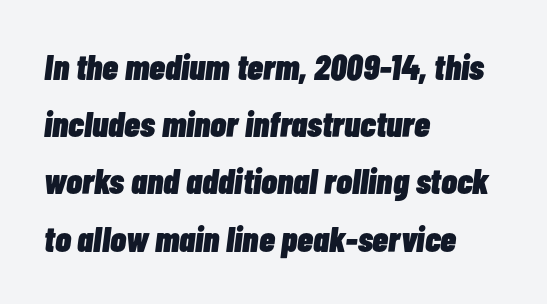
No extra tracking has been applied to these lines. Characters are canted at an angle relative to the baseline's perpendicular. Compared with a centered layout, this one pins lines to the left instead. A bare baseline throughout the passage. Regular leading. A typesetter would call this proportional, since set widths differ per character.
